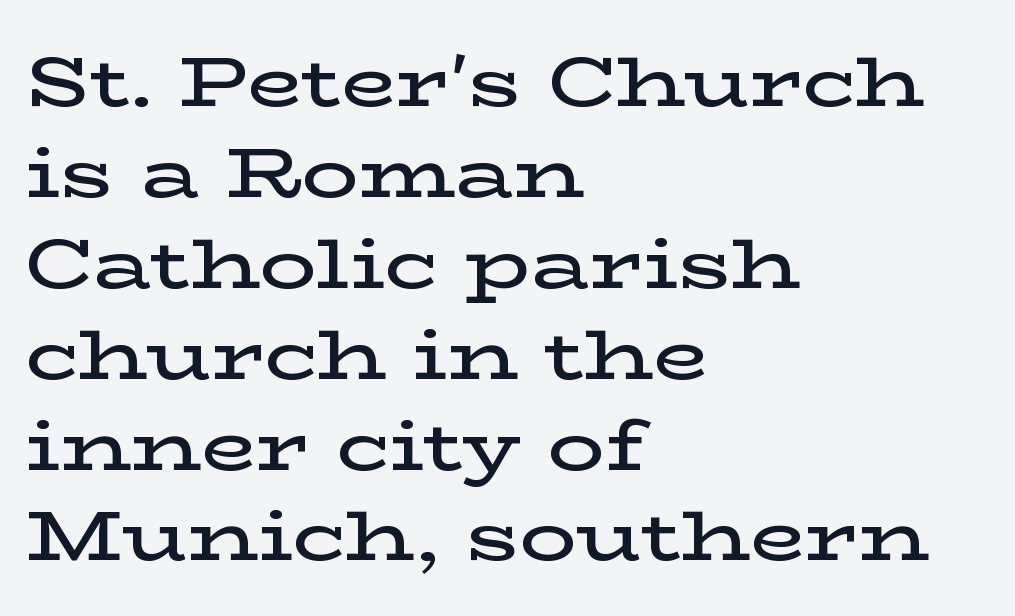
The image shows 71 px semibold, wide serif type, upright; set left-aligned, normal line spacing (1.28x), normal letter spacing, not underlined; low stroke contrast and a medium x-height.
